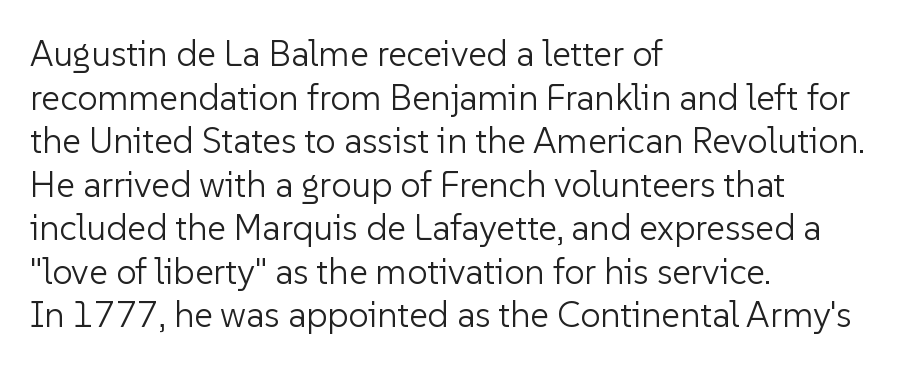
{"serif": "no", "italic": "no", "bold": "no", "weight": "light", "width": "normal", "stroke_contrast": "low", "x_height": "medium", "monospaced": "no", "underline": "no", "align": "left", "line_spacing_ratio": 1.21, "letter_spacing": "normal", "letter_spacing_em": 0.0, "glyph_px": 36}
